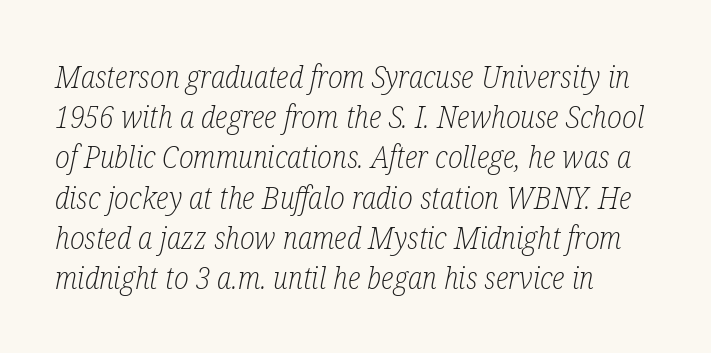
{"serif": "yes", "italic": "yes", "lean": "right", "slant_degrees": 12, "bold": "no", "weight": "light", "width": "condensed", "stroke_contrast": "low", "x_height": "medium", "monospaced": "no", "underline": "no", "align": "left", "line_spacing": "normal", "line_spacing_ratio": 1.34, "letter_spacing": "normal", "letter_spacing_em": 0.0, "glyph_px": 30}
